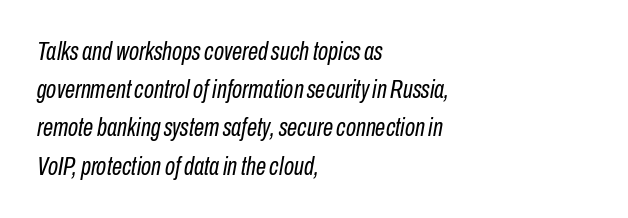
The image shows 26 px text type, italic (leaning right); set left-aligned, normal line spacing (1.47x), normal letter spacing, not underlined.
